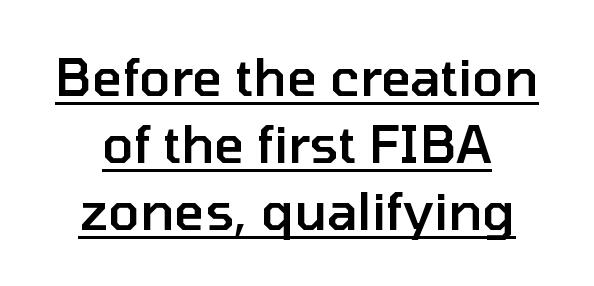
Whoever set this chose a conventional vertical rhythm. No italicization has been applied; the sample stays upright. The sample has been set in demibold, a notch under bold. Underlining? Definitely there. The gaps between neighbouring characters are ordinary and unremarkable.
